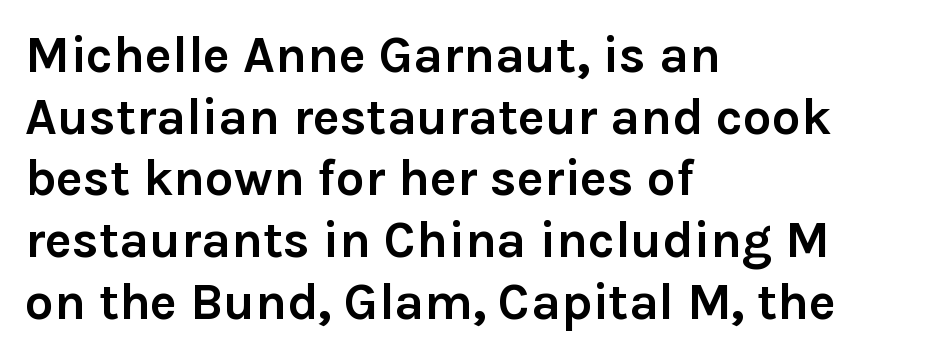
Examine the stroke ends and you'll find no serifs. Leftover space on each line is placed entirely after the last word. Set as a true bold cut, around the 700 mark. The letters advance in unequal steps, a hallmark of proportional type. Is there any slant? The stems are plumb. Students, note that the glyphs here touch the page at normal intervals.
